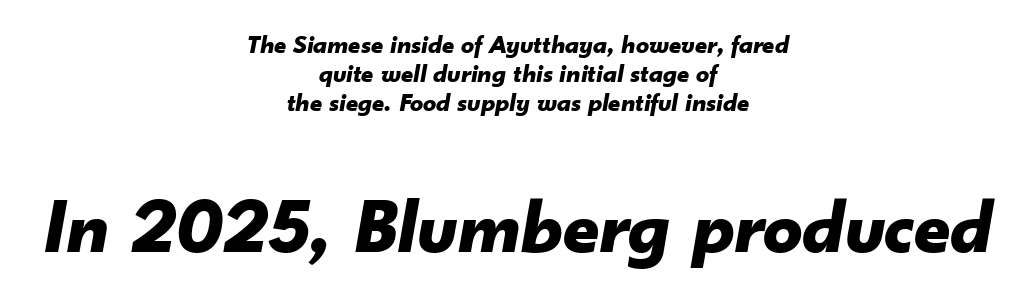
Q: Is the text bold? A: Yes.
Q: Is the text italic (slanted)? A: Yes, it leans right by about 10 degrees.
Q: Is the text underlined? A: No.
Q: How is the paragraph aligned? A: Centered.
Q: Is the spacing between letters normal or unusually wide? A: Normal.
Q: Is the spacing between lines tight, normal or loose? A: Tight.
Q: Which block of text is set in a larger size, the first (top) or the second (bottom)? A: The second (bottom) one.
Q: Width (condensed, normal, or wide)? A: Normal.
Q: Stroke contrast? A: Low.
Q: x-height? A: Small.
Q: Monospaced? A: No.
